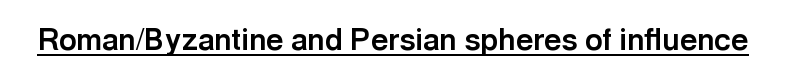
{"serif": "no", "italic": "no", "bold": "yes", "weight": "bold", "width": "normal", "x_height": "medium", "monospaced": "no", "underline": "yes", "letter_spacing": "normal", "letter_spacing_em": 0.0, "glyph_px": 30}
